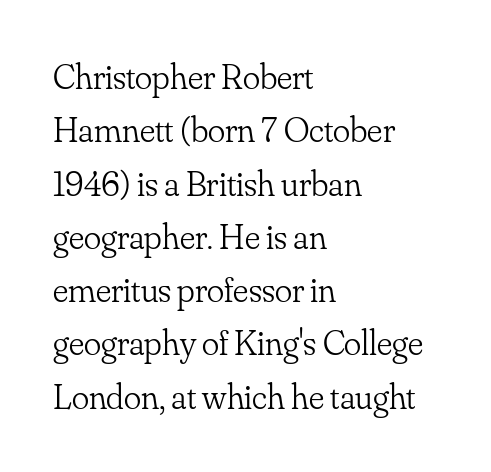
What stands out about the letter spacing? Nothing — it is the standard amount. Visually the block forms a straight wall on the left and a jagged coastline on the right. On a weight scale, this lands at 450 or below. Is there much room between lines? A standard amount, neither cramped nor airy.
